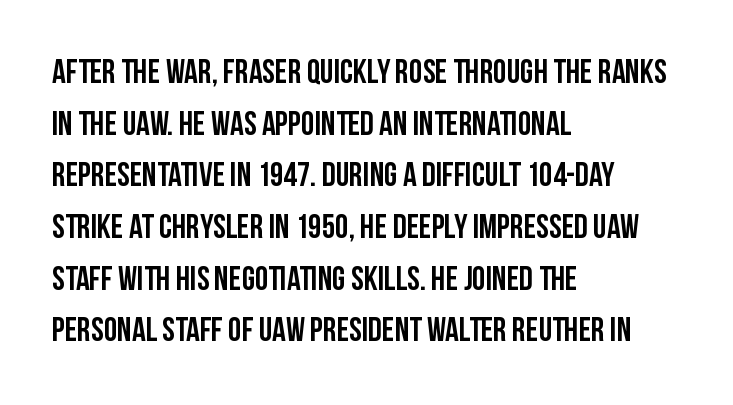
The rendering anchors every line to the left-hand side. Do the letters lean? They stand straight. Unmarked baselines from the first word to the last. Note: no serifs on the glyphs.
